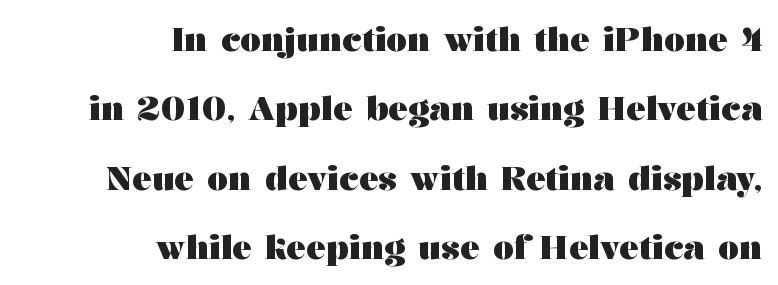
Plain, unruled lines of type. Every row of glyphs terminates at an identical x-position on the right. Is this a fixed-width face? No — the glyphs have proportional, varying widths. Vertical strokes here are truly vertical. Caption: bold face, heavy strokes. Nobody touched the tracking dial on this one.
